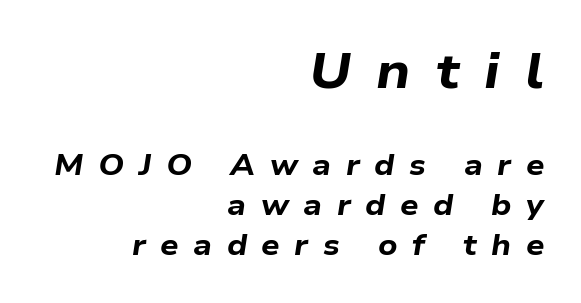
The image shows 50 px bold, wide type, italic (leaning right); set right-aligned, normal line spacing (1.37x), unusually wide letter spacing (+0.5 em), not underlined; the first (top) block is 1.72x larger; low stroke contrast and a medium x-height.
